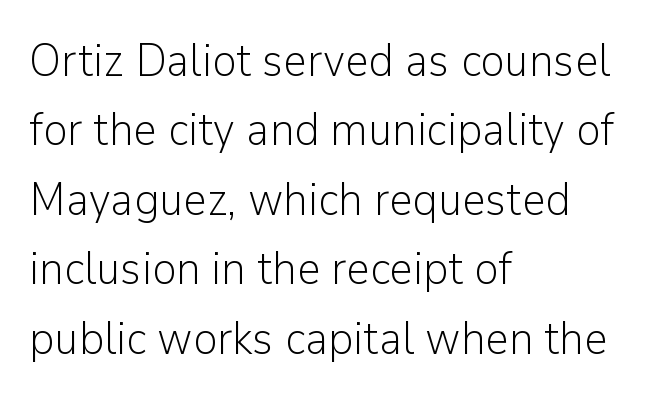
The image shows 46 px light sans-serif type, upright; set left-aligned, normal line spacing (1.51x), normal letter spacing, not underlined; low stroke contrast and a medium x-height.
